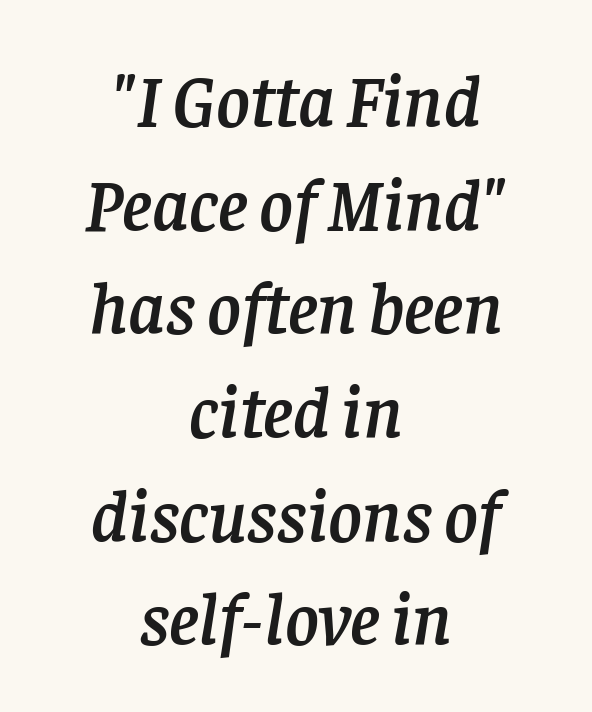
The image shows 73 px serif type, italic (leaning right); set centered, normal line spacing (1.42x), normal letter spacing, not underlined; low stroke contrast and a large x-height.
